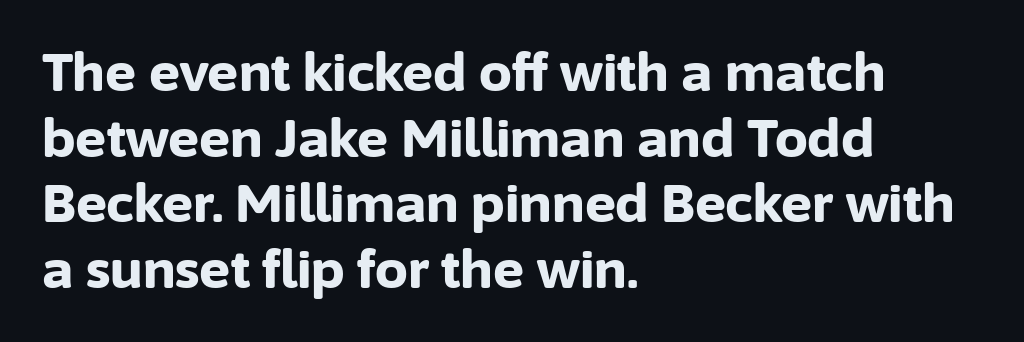
The image shows 52 px bold sans-serif type, upright; set left-aligned, normal line spacing (1.26x), normal letter spacing, not underlined; low stroke contrast and a medium x-height.
